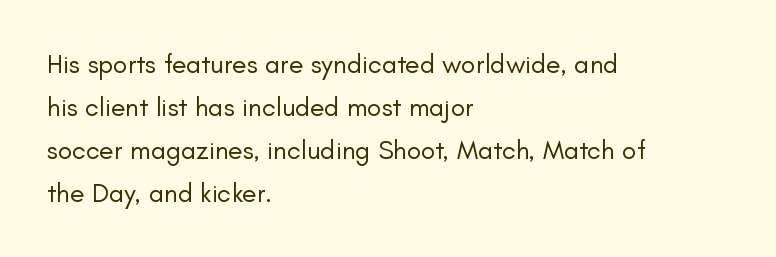
The image shows 27 px text type, upright; set left-aligned, normal line spacing (1.59x), normal letter spacing, not underlined.
